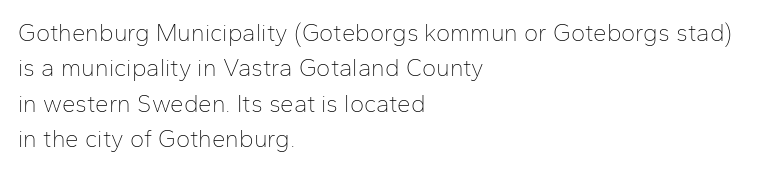
Tracking value appears to be zero — textbook default spacing. Posture: straight, roman, zero tilt. Leftover space on each line is placed entirely after the last word. This is not heavy type; no bold has been used.
